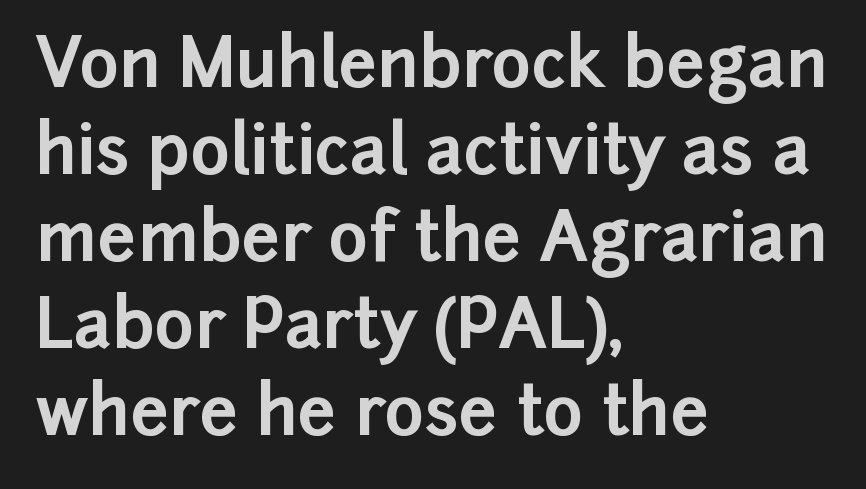
Varying glyph widths throughout — classic text-font behaviour. You'd pick this weight for a headline — it's a proper bold. In terms of letterform style, serifs are entirely absent. A classic flush-left, rag-right setting is used for this passage. The rows are spaced the way most documents space them.
